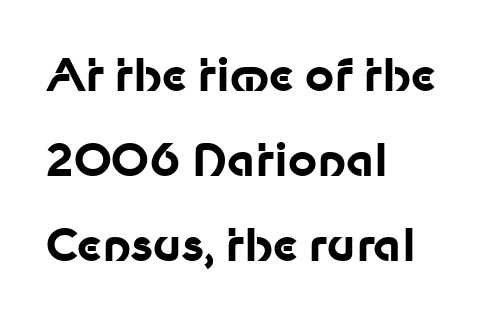
The sample has been set heavy, in full bold. Do the characters align in a grid? No, the font is proportional. Style check: upright. The tracking reads as untouched default to a designer's eye. The letters carry no serifs — their stems end cleanly without finishing strokes. The setting favours the left margin, as ordinary paragraphs usually do.
